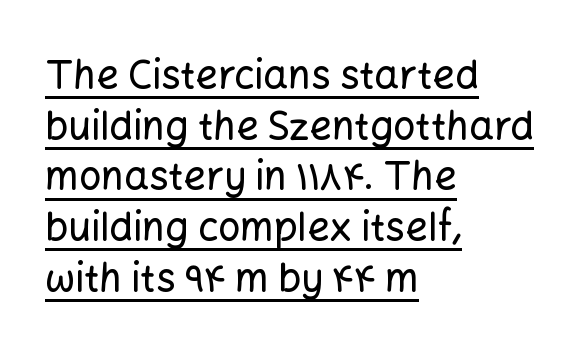
Ordinary non-slanted type is in use. The lettering is marked with a stroke running underneath it. Leading: standard. Character widths vary here, with narrow letters taking less room than wide ones.
